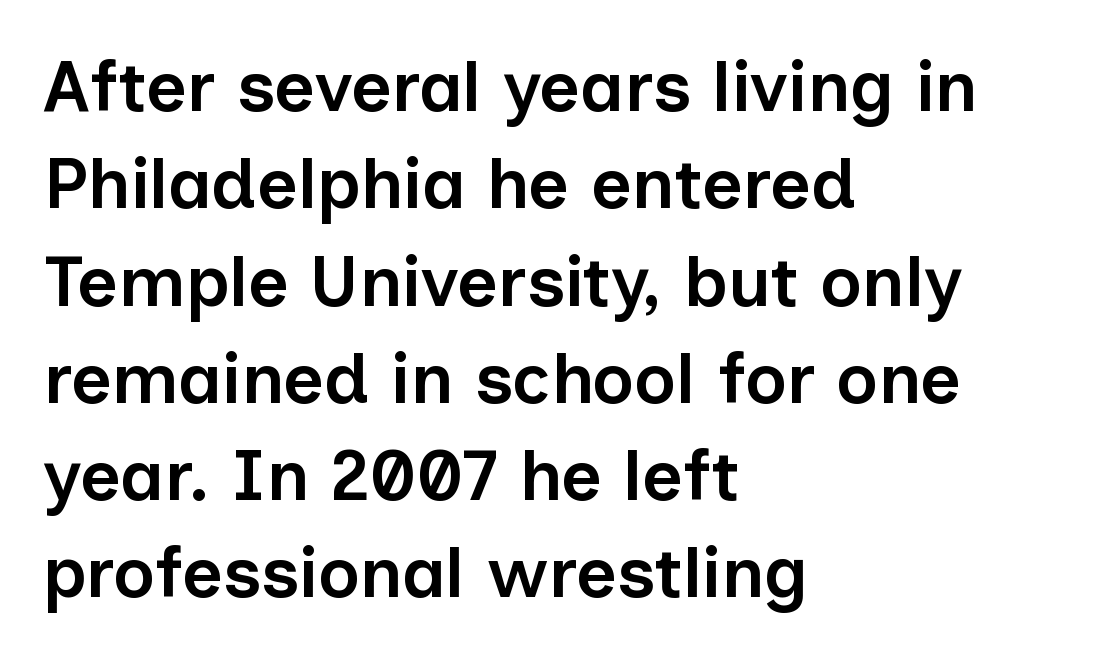
The image shows 71 px semibold sans-serif type, upright; set left-aligned, normal line spacing (1.37x), normal letter spacing, not underlined; low stroke contrast and a medium x-height.
